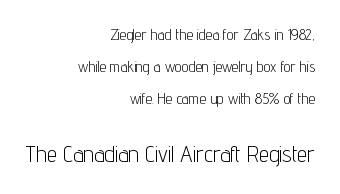
The image shows 23 px text type, upright; set right-aligned, loose line spacing (2.13x), normal letter spacing, not underlined; the second (bottom) block is 1.53x larger.
